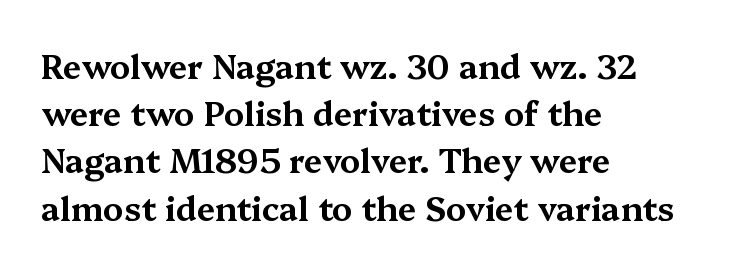
The image shows 33 px wide serif type, upright; set left-aligned, normal line spacing (1.43x), normal letter spacing, not underlined; medium stroke contrast and a medium x-height.
